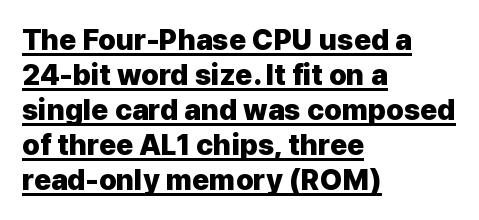
The image shows 29 px heavy sans-serif type, upright; set left-aligned, line spacing 1.21x, normal letter spacing, underlined; low stroke contrast and a medium x-height.
